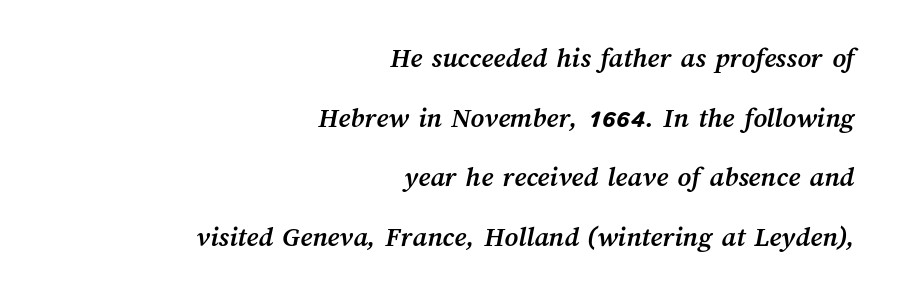
Stroke thickness is high; the sample reads as a true bold. How are the letters spaced? Ordinarily, with no added tracking. A student would call this right alignment; a typographer would say flush right, rag left. Each letter keeps its own natural width here, so spacing adapts to shape. Successive baselines arrive slowly, with a big drop between each.
